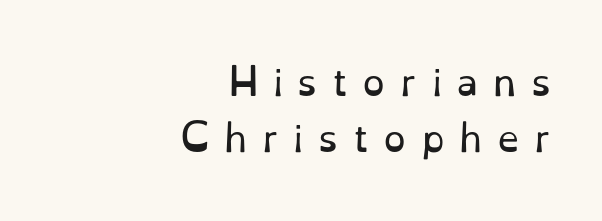
The image shows 36 px regular-weight type, upright; set right-aligned, normal line spacing (1.55x), unusually wide letter spacing (+0.4 em), not underlined; low stroke contrast and a small x-height.
